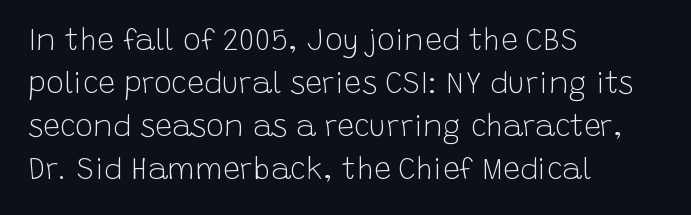
Successive baselines arrive at the customary interval. Typographically, this falls in the sans-serif category. The font's upright variant was chosen for this text. Note the varied advance widths — an 'i' is clearly narrower than an 'm'.
